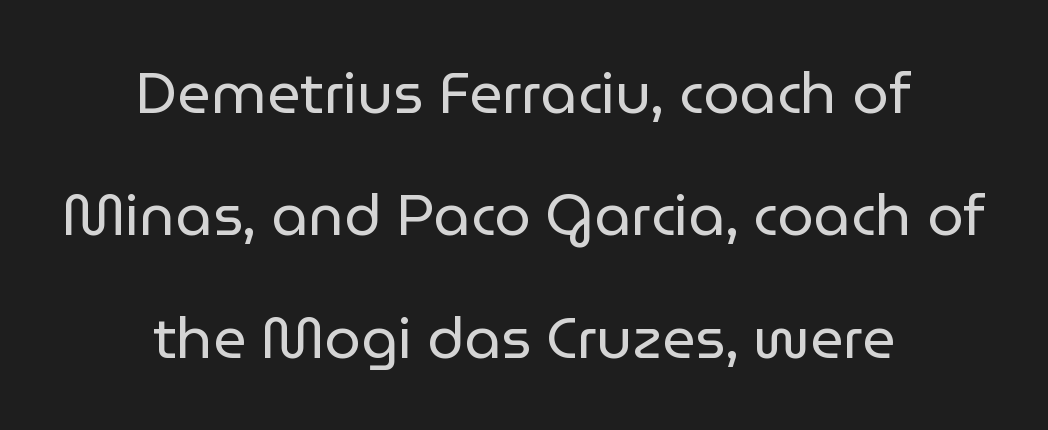
{"serif": "no", "italic": "no", "bold": "no", "weight": "regular", "width": "normal", "stroke_contrast": "low", "x_height": "medium", "monospaced": "no", "underline": "no", "align": "center", "line_spacing": "loose", "line_spacing_ratio": 2.11, "letter_spacing": "normal", "letter_spacing_em": 0.0, "glyph_px": 58}
